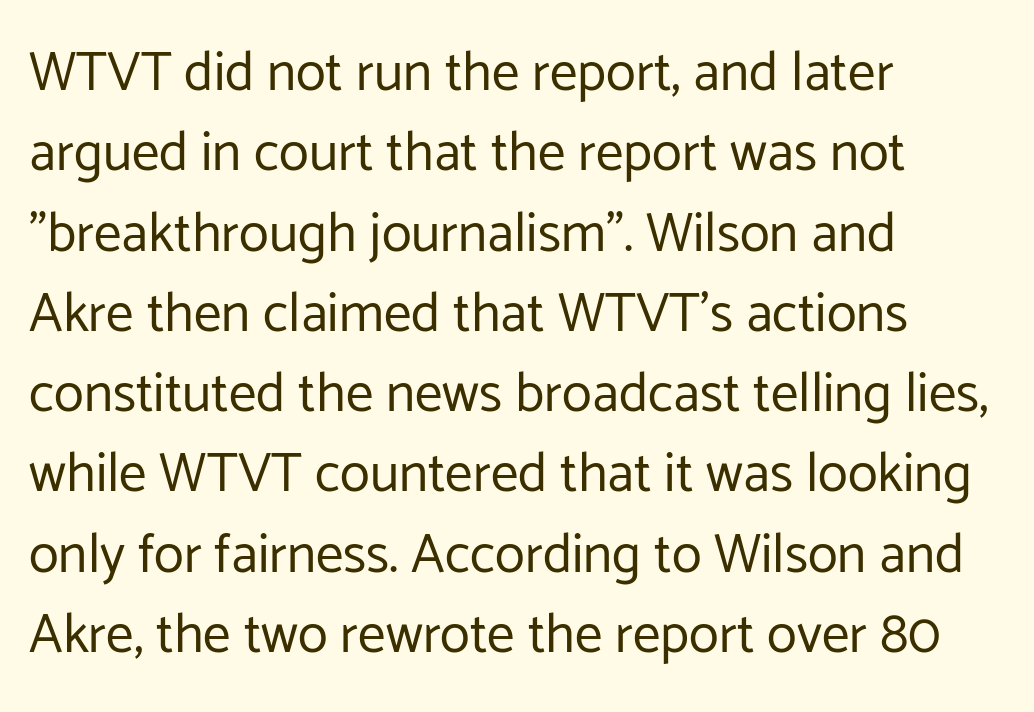
{"serif": "no", "italic": "no", "bold": "no", "weight": "regular", "width": "normal", "stroke_contrast": "low", "x_height": "medium", "monospaced": "no", "underline": "no", "align": "left", "line_spacing": "normal", "line_spacing_ratio": 1.46, "letter_spacing": "normal", "letter_spacing_em": 0.0, "glyph_px": 55}
